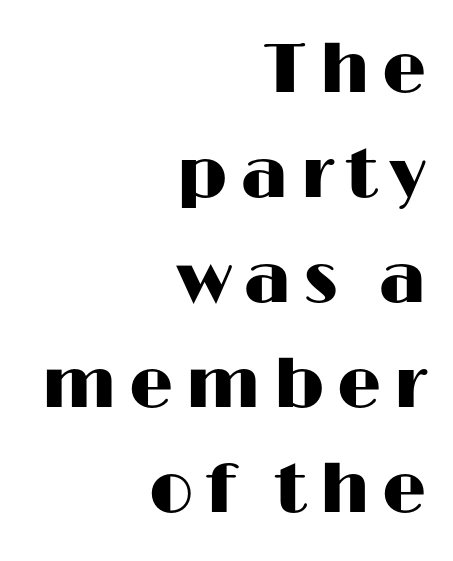
{"serif": "no", "italic": "no", "width": "wide", "stroke_contrast": "high", "x_height": "medium", "monospaced": "no", "underline": "no", "align": "right", "line_spacing": "normal", "line_spacing_ratio": 1.5, "glyph_px": 70}
